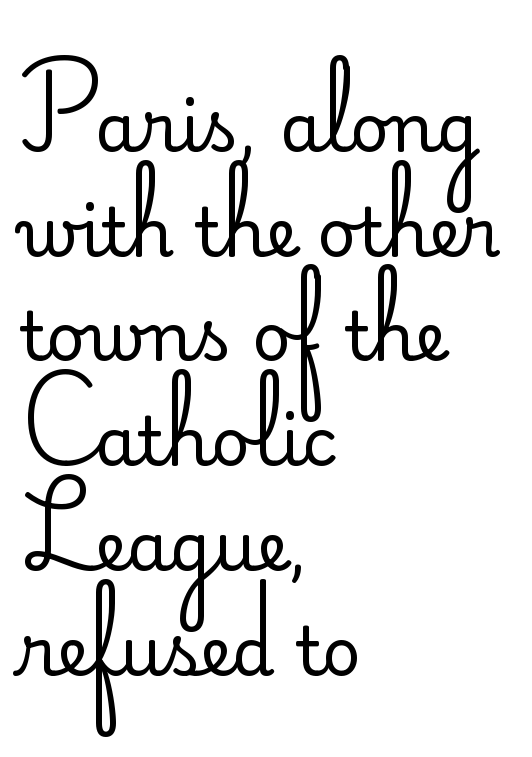
The foot of each line stays bare and open. Horizontally, the lines are justified to the leading edge only. The letters stand straight up with perfectly vertical stems. Is this a fixed-width face? No — the glyphs have proportional, varying widths. Compared with typical body copy, the letter spacing here is the same.
